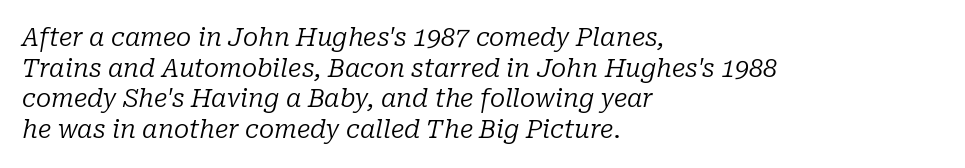
{"italic": "yes", "lean": "right", "slant_degrees": 10, "bold": "no", "underline": "no", "align": "left", "line_spacing_ratio": 1.23, "letter_spacing": "normal", "letter_spacing_em": 0.0, "glyph_px": 25}
